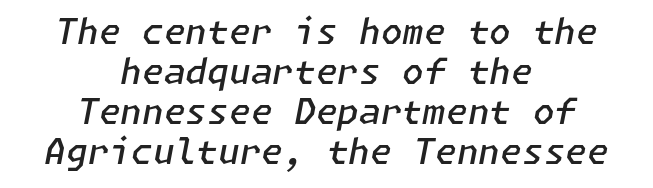
Each word holds together tightly as a unit, with standard inter-letter gaps. In terms of posture, this sample is oblique. Type without underlining. Whoever set this chose condensed vertical rhythm over breathing room. The sample has been set in demibold, a notch under bold.
